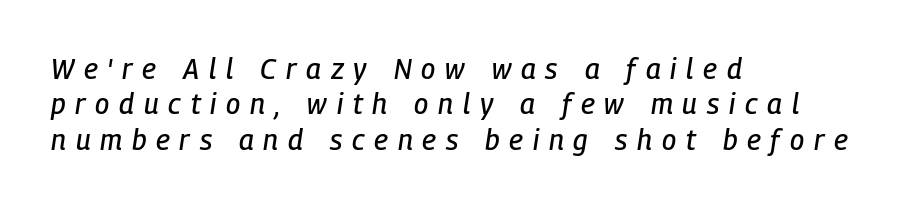
The image shows 28 px condensed type, italic (leaning right); set left-aligned, normal line spacing (1.26x), unusually wide letter spacing (+0.35 em), not underlined; low stroke contrast and a medium x-height.
